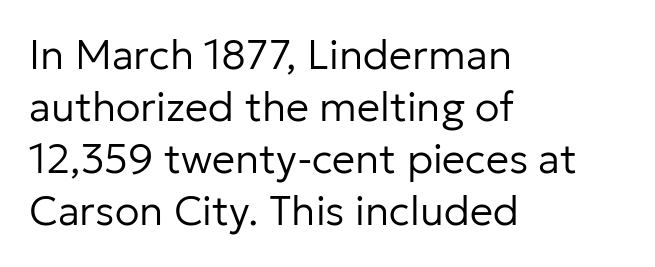
Unmarked baselines from the first word to the last. Students, note that the glyphs here touch the page at normal intervals. Ordinary non-slanted type is in use. A classic flush-left, rag-right setting is used for this passage. Do the characters align in a grid? No, the font is proportional. The face used here is a sans, in the tradition of grotesques and geometrics.
